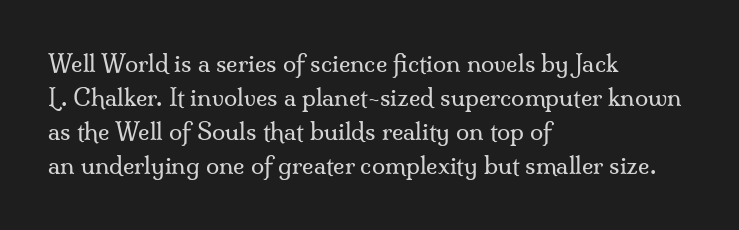
Just letters on the line, the space beneath them empty. The lines sit at an ordinary, default distance from one another. Reading down the block, your eye returns to a fixed left position each line. Think standard paragraph weight, or any step lighter than that.
